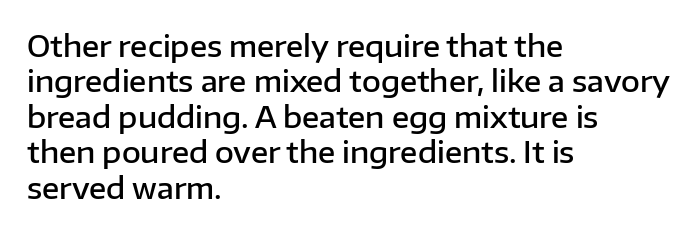
Observe the absence of serifs on each vertical stroke in this sample. The area under the type is left untouched. Compared with typical body copy, the letter spacing here is the same. How heavy is the stroke? Medium-heavy — a semibold, shy of bold.
